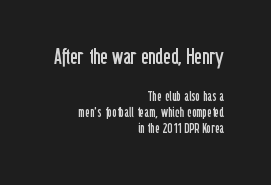
Q: Is the text bold? A: No.
Q: Is the text italic (slanted)? A: No, it is upright.
Q: Is the text underlined? A: No.
Q: How is the paragraph aligned? A: Right-aligned.
Q: Is the spacing between letters normal or unusually wide? A: Normal.
Q: Is the spacing between lines tight, normal or loose? A: Tight.
Q: Which block of text is set in a larger size, the first (top) or the second (bottom)? A: The first (top) one.
